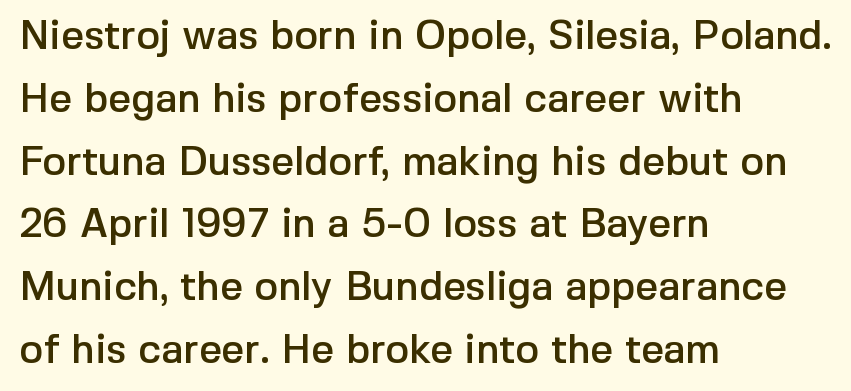
{"serif": "no", "italic": "no", "width": "normal", "x_height": "medium", "monospaced": "no", "underline": "no", "align": "left", "line_spacing": "normal", "line_spacing_ratio": 1.57, "letter_spacing": "normal", "letter_spacing_em": 0.0, "glyph_px": 40}
